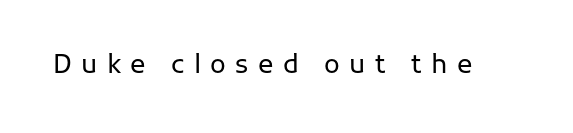
Q: Is the text bold? A: No.
Q: Is the text italic (slanted)? A: No, it is upright.
Q: Is the text underlined? A: No.
Q: Is the spacing between letters normal or unusually wide? A: Unusually wide.
